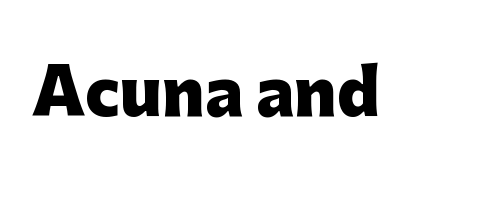
{"serif": "no", "italic": "no", "bold": "yes", "weight": "heavy", "width": "normal", "stroke_contrast": "low", "x_height": "medium", "monospaced": "no", "underline": "no", "letter_spacing": "normal", "letter_spacing_em": 0.0, "glyph_px": 63}
